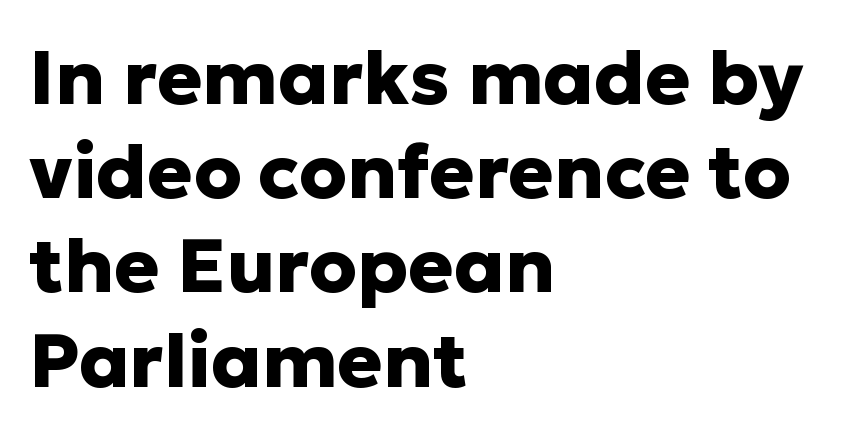
Q: Is the text bold? A: Yes.
Q: Is the text italic (slanted)? A: No, it is upright.
Q: Is the typeface a serif or a sans-serif typeface? A: Sans-serif.
Q: Is the text underlined? A: No.
Q: How is the paragraph aligned? A: Left-aligned.
Q: Is the spacing between letters normal or unusually wide? A: Normal.
Q: Width (condensed, normal, or wide)? A: Normal.
Q: Stroke contrast? A: Low.
Q: x-height? A: Medium.
Q: Monospaced? A: No.
